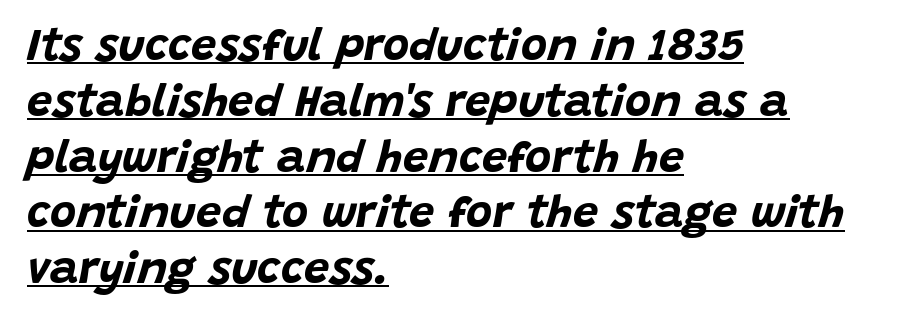
{"italic": "yes", "lean": "right", "slant_degrees": 15, "bold": "yes", "weight": "bold", "width": "normal", "stroke_contrast": "low", "x_height": "large", "monospaced": "no", "underline": "yes", "align": "left", "line_spacing_ratio": 1.24, "letter_spacing": "normal", "letter_spacing_em": 0.0, "glyph_px": 45}
